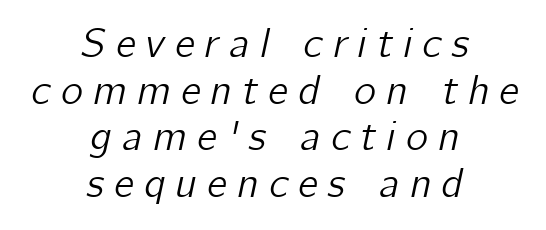
Q: Is the text italic (slanted)? A: Yes, it leans right by about 12 degrees.
Q: Is the text underlined? A: No.
Q: How is the paragraph aligned? A: Centered.
Q: Is the spacing between letters normal or unusually wide? A: Unusually wide.
Q: Is the spacing between lines tight, normal or loose? A: Tight.
Q: Width (condensed, normal, or wide)? A: Normal.
Q: Stroke contrast? A: Low.
Q: x-height? A: Medium.
Q: Monospaced? A: No.
